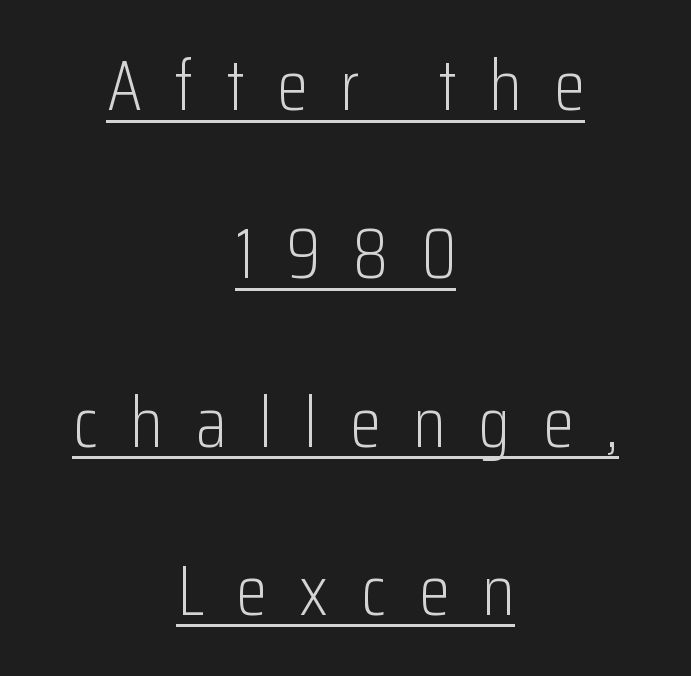
Q: Is the text bold? A: No.
Q: Is the text italic (slanted)? A: No, it is upright.
Q: Is the typeface a serif or a sans-serif typeface? A: Sans-serif.
Q: Is the text underlined? A: Yes.
Q: How is the paragraph aligned? A: Centered.
Q: Is the spacing between letters normal or unusually wide? A: Unusually wide.
Q: Is the spacing between lines tight, normal or loose? A: Loose.
Q: Width (condensed, normal, or wide)? A: Condensed.
Q: Stroke contrast? A: Low.
Q: x-height? A: Medium.
Q: Monospaced? A: No.
